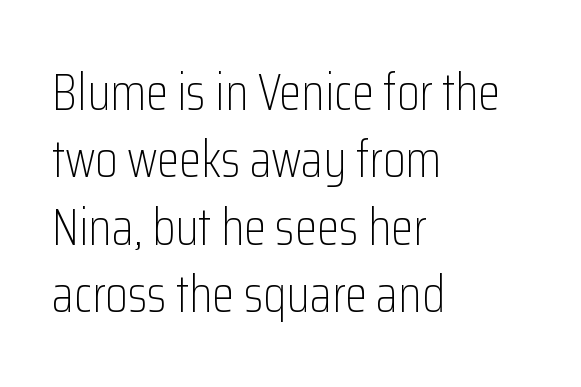
The space between consecutive lines is moderate. This sample is left-justified, so line endings fall wherever the words run out. A light-to-regular cut is what we see here. Beneath every word, the page is bare. Look at the bottom of the vertical strokes: they stop flat, with no serifs.
